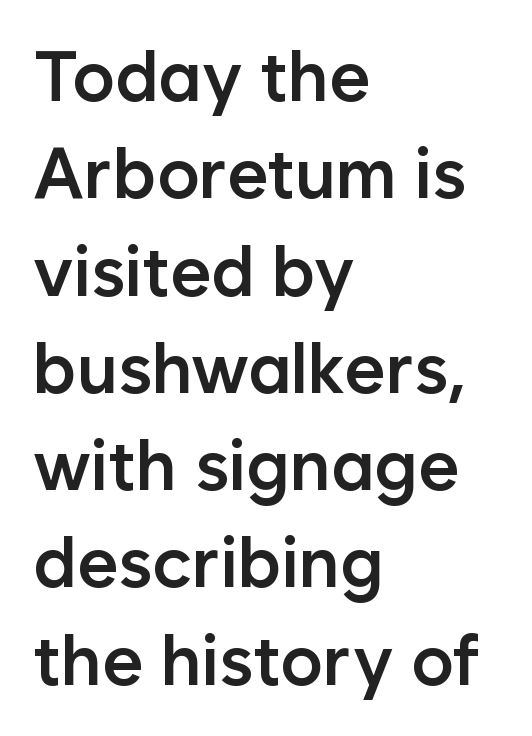
The image shows 71 px semibold sans-serif type, upright; set left-aligned, normal line spacing (1.37x), normal letter spacing, not underlined; low stroke contrast and a medium x-height.
